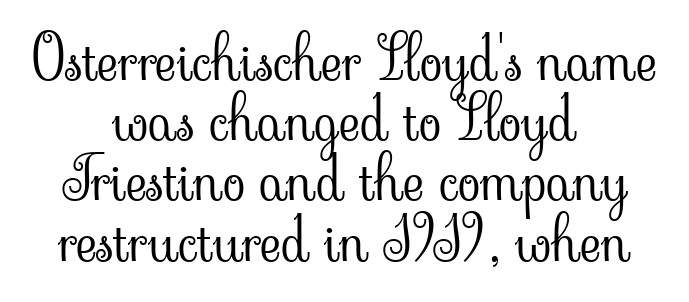
The image shows 59 px light serif type, upright; set centered, tight line spacing (1.02x), normal letter spacing, not underlined; low stroke contrast and a small x-height.
